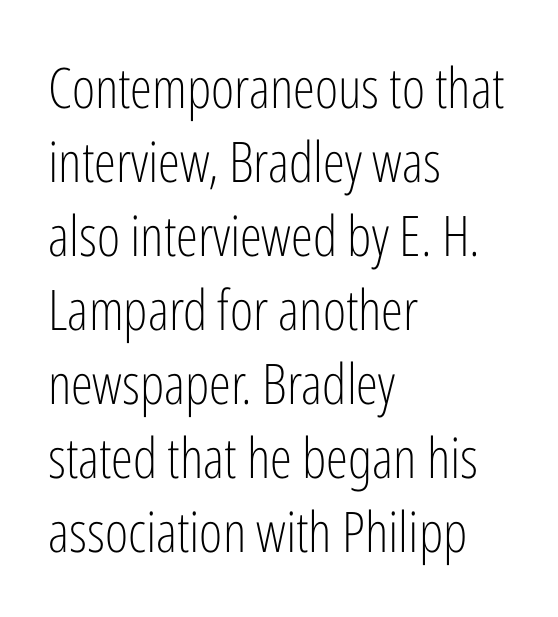
Q: Is the text bold? A: No.
Q: Is the text italic (slanted)? A: No, it is upright.
Q: Is the typeface a serif or a sans-serif typeface? A: Sans-serif.
Q: Is the text underlined? A: No.
Q: How is the paragraph aligned? A: Left-aligned.
Q: Is the spacing between letters normal or unusually wide? A: Normal.
Q: Is the spacing between lines tight, normal or loose? A: Normal.
Q: Width (condensed, normal, or wide)? A: Condensed.
Q: Stroke contrast? A: Low.
Q: x-height? A: Medium.
Q: Monospaced? A: No.
